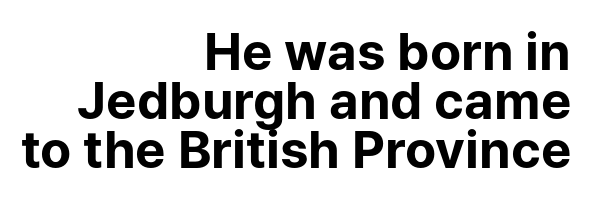
{"serif": "no", "italic": "no", "bold": "yes", "weight": "bold", "width": "normal", "stroke_contrast": "low", "x_height": "medium", "monospaced": "no", "underline": "no", "align": "right", "line_spacing": "tight", "line_spacing_ratio": 0.96, "letter_spacing": "normal", "letter_spacing_em": 0.0, "glyph_px": 51}
